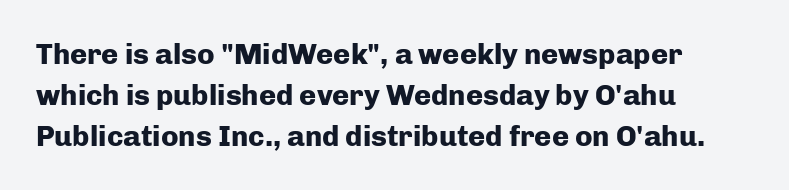
{"serif": "no", "italic": "no", "bold": "yes", "weight": "heavy", "width": "normal", "stroke_contrast": "low", "x_height": "medium", "monospaced": "no", "underline": "no", "align": "left", "line_spacing": "normal", "line_spacing_ratio": 1.41, "letter_spacing": "normal", "letter_spacing_em": 0.0, "glyph_px": 29}
